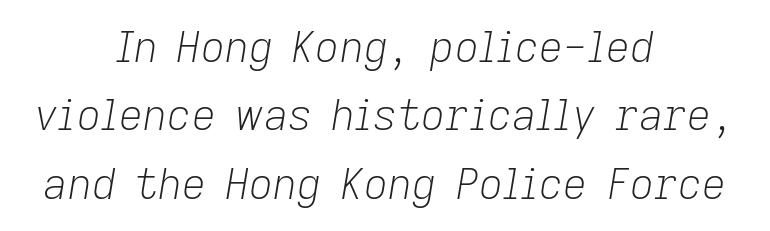
Q: Is the text bold? A: No.
Q: Is the text italic (slanted)? A: Yes, it leans right by about 9 degrees.
Q: Is the text underlined? A: No.
Q: How is the paragraph aligned? A: Centered.
Q: Is the spacing between letters normal or unusually wide? A: Normal.
Q: Is the spacing between lines tight, normal or loose? A: Normal.
Q: Width (condensed, normal, or wide)? A: Normal.
Q: Stroke contrast? A: Low.
Q: x-height? A: Medium.
Q: Monospaced? A: No.
